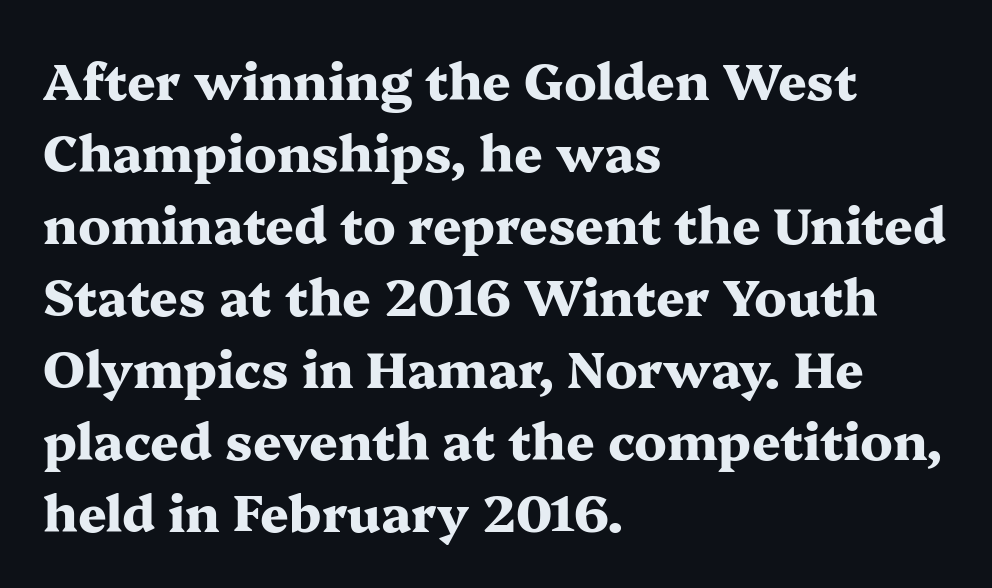
Horizontal alignment here is leftward, the default for most running prose. These lines were composed using upright roman letters. Is this a sans? No — the strokes have serifs. Observe the ordinary spacing: letters are neighbours, not strangers. Baseline-to-baseline distance is the conventional proportion of letter height.
